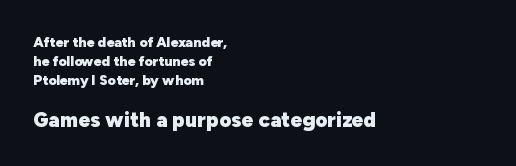
Chunky letters — that's bold for sure. What stands out about the letter spacing? Nothing — it is the standard amount. Scale increases going downward across the two blocks. Interline gaps are of average width in this sample. A bare baseline throughout the passage.
